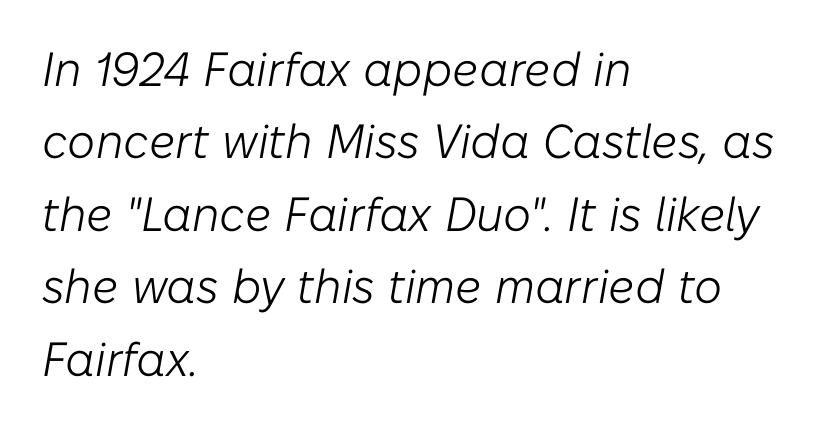
{"italic": "yes", "lean": "right", "slant_degrees": 10, "bold": "no", "weight": "light", "width": "normal", "stroke_contrast": "low", "x_height": "medium", "monospaced": "no", "underline": "no", "align": "left", "line_spacing": "normal", "line_spacing_ratio": 1.51, "letter_spacing": "normal", "letter_spacing_em": 0.0, "glyph_px": 48}
